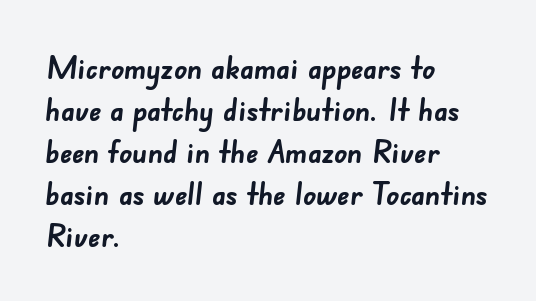
The image shows 32 px semibold sans-serif type; set left-aligned, normal line spacing (1.31x), normal letter spacing, not underlined; low stroke contrast and a small x-height.
